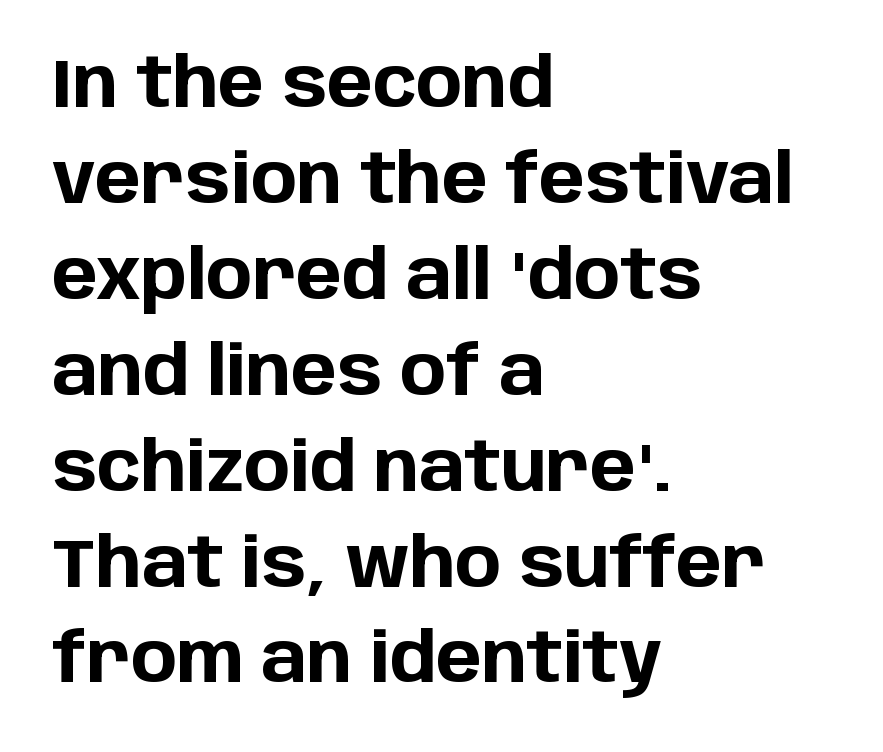
Reading down the block, your eye returns to a fixed left position each line. Do the characters align in a grid? No, the font is proportional. The type is set solid horizontally, with unmodified tracking. These lines carry a lot of weight — the face is fully bold. Serifs: no, the terminals of the letterforms are clean. Italic: no, the glyphs are upright roman.
